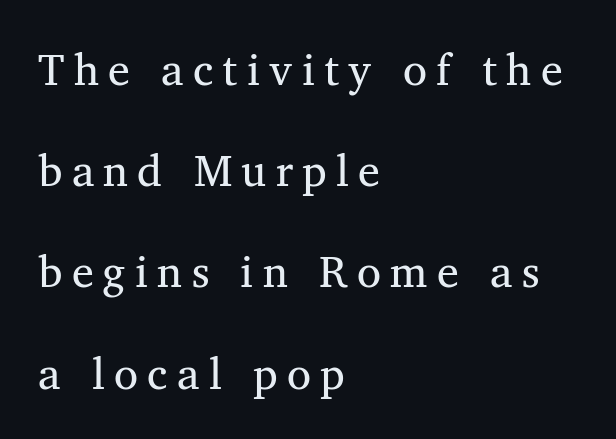
Q: Is the text bold? A: No.
Q: Is the text italic (slanted)? A: No, it is upright.
Q: Is the typeface a serif or a sans-serif typeface? A: Serif.
Q: Is the text underlined? A: No.
Q: How is the paragraph aligned? A: Left-aligned.
Q: Is the spacing between letters normal or unusually wide? A: Unusually wide.
Q: Is the spacing between lines tight, normal or loose? A: Loose.
Q: Width (condensed, normal, or wide)? A: Normal.
Q: Stroke contrast? A: Medium.
Q: x-height? A: Medium.
Q: Monospaced? A: No.
